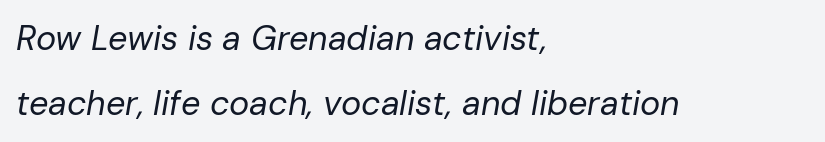
The image shows 34 px regular-weight type, italic (leaning right); set left-aligned, loose line spacing (1.9x), normal letter spacing, not underlined; low stroke contrast and a medium x-height.
